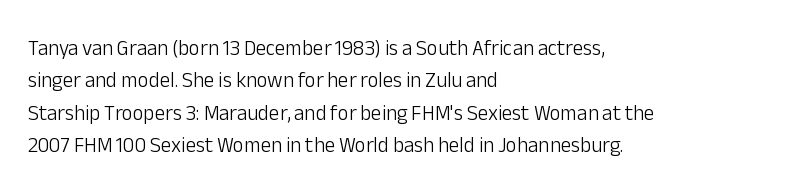
Words float on clear page, feet unadorned. Letters have the restrained weight of plain body copy at most. Horizontal alignment here is leftward, the default for most running prose. Whoever set this chose a conventional vertical rhythm. This sample uses an upright cut, with every glyph sitting square on the baseline.
